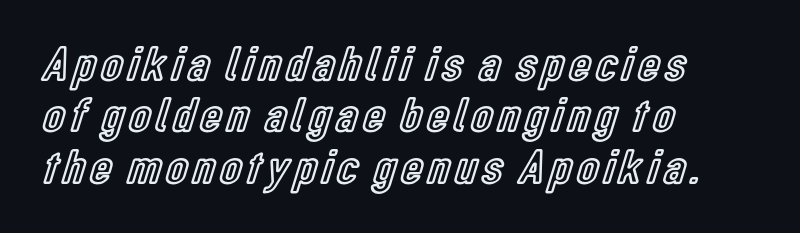
Q: Is the text italic (slanted)? A: Yes.
Q: Is the text underlined? A: No.
Q: How is the paragraph aligned? A: Left-aligned.
Q: Is the spacing between lines tight, normal or loose? A: Tight.
Q: Width (condensed, normal, or wide)? A: Condensed.
Q: x-height? A: Medium.
Q: Monospaced? A: No.
